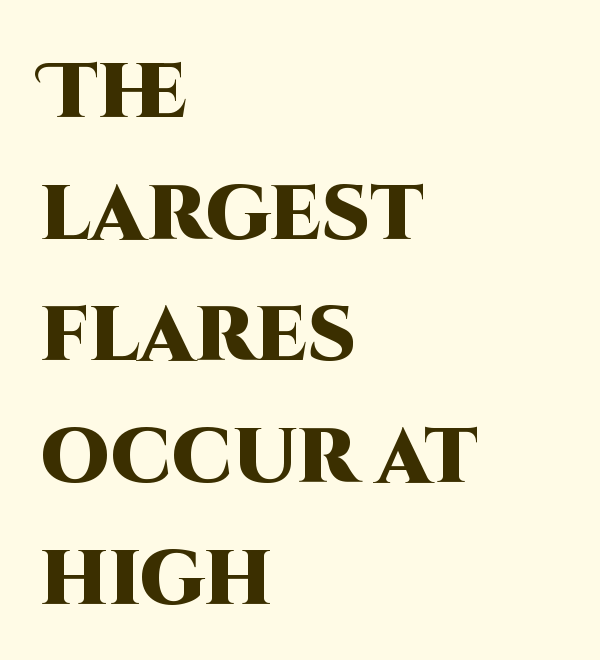
Q: Is the text bold? A: Yes.
Q: Is the text italic (slanted)? A: No, it is upright.
Q: Is the typeface a serif or a sans-serif typeface? A: Sans-serif.
Q: Is the text underlined? A: No.
Q: How is the paragraph aligned? A: Left-aligned.
Q: Is the spacing between letters normal or unusually wide? A: Normal.
Q: Is the spacing between lines tight, normal or loose? A: Normal.
Q: Width (condensed, normal, or wide)? A: Normal.
Q: Stroke contrast? A: High.
Q: x-height? A: Large.
Q: Monospaced? A: No.
